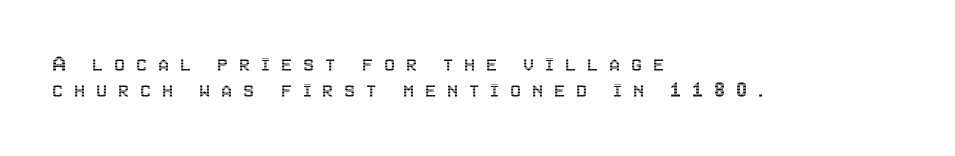
The image shows 25 px text type, upright; set left-aligned, tight line spacing (1.04x), unusually wide letter spacing (+0.43 em), not underlined.
